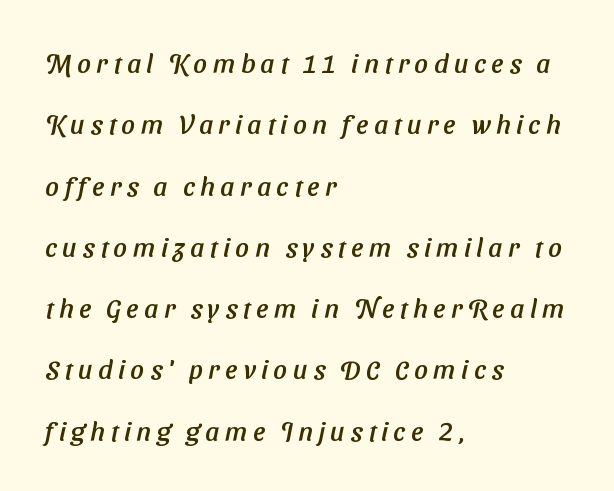
The image shows 27 px text type; set left-aligned, loose line spacing (2.27x), unusually wide letter spacing (+0.2 em), not underlined.
